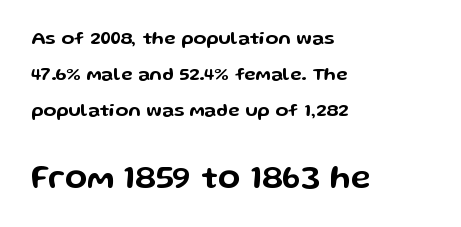
Posture: straight, roman, zero tilt. Tracking here is standard; glyphs follow each other at the usual distance. No word sits above an underline. Character size in the trailing block exceeds that of the leading block. Check where the strokes stop: nothing finishes them off — pure sans. Typeset ragged right — the left edge is the straight one.
